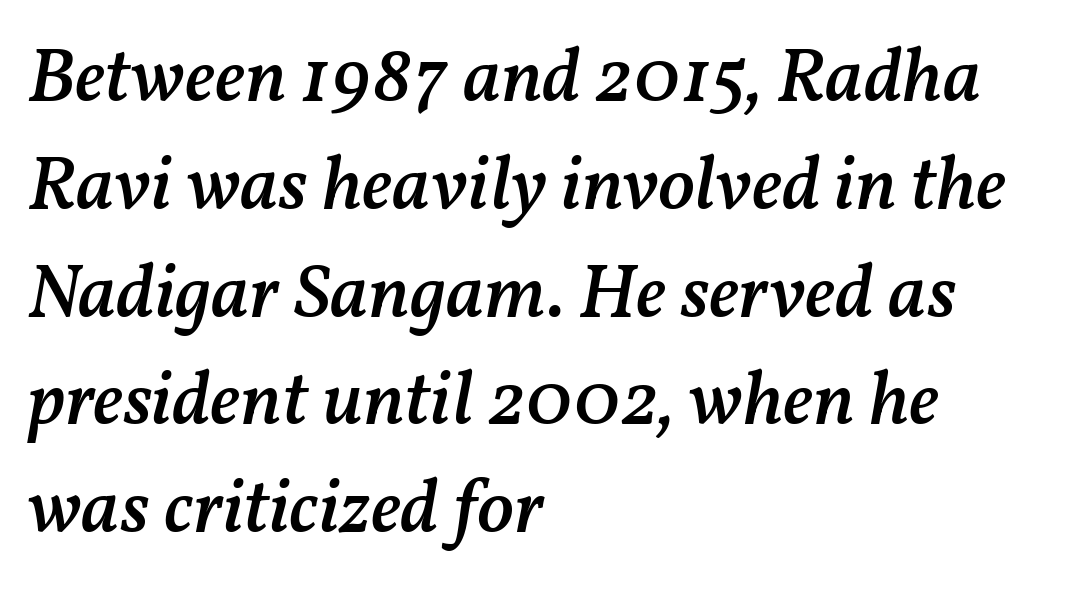
{"italic": "yes", "lean": "right", "slant_degrees": 11, "bold": "semi", "weight": "semibold", "width": "normal", "stroke_contrast": "medium", "x_height": "medium", "monospaced": "no", "underline": "no", "align": "left", "line_spacing": "normal", "line_spacing_ratio": 1.4, "letter_spacing": "normal", "letter_spacing_em": 0.0, "glyph_px": 77}
